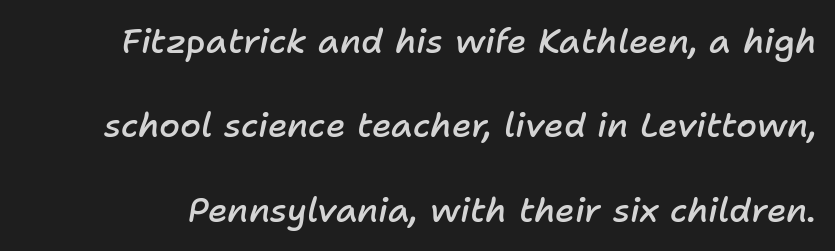
{"italic": "yes", "lean": "right", "slant_degrees": 11, "bold": "semi", "weight": "semibold", "width": "normal", "stroke_contrast": "low", "x_height": "medium", "monospaced": "no", "underline": "no", "line_spacing": "loose", "line_spacing_ratio": 2.48, "letter_spacing": "normal", "letter_spacing_em": 0.0, "glyph_px": 34}
